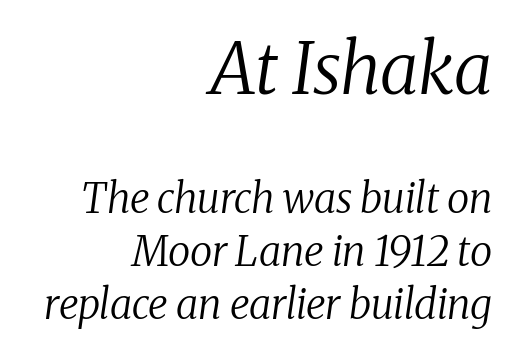
The image shows 71 px regular-weight serif type, italic (leaning right); set right-aligned, normal line spacing (1.29x), normal letter spacing, not underlined; the first (top) block is 1.73x larger; medium stroke contrast and a medium x-height.
